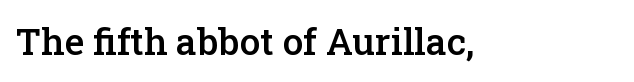
{"serif": "yes", "italic": "no", "bold": "semi", "weight": "semibold", "width": "normal", "stroke_contrast": "low", "x_height": "medium", "monospaced": "no", "underline": "no", "letter_spacing": "normal", "letter_spacing_em": 0.0, "glyph_px": 37}
